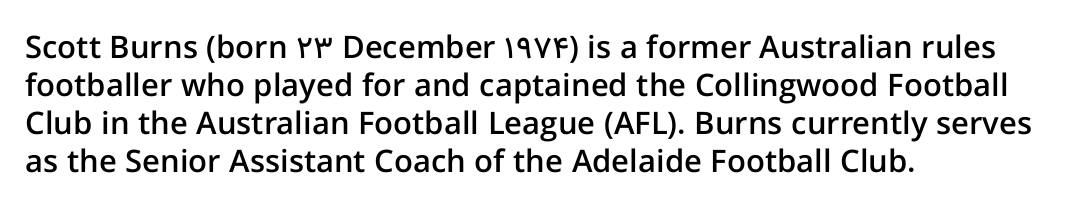
{"serif": "no", "italic": "no", "bold": "semi", "weight": "semibold", "width": "normal", "stroke_contrast": "low", "x_height": "medium", "monospaced": "no", "underline": "no", "align": "left", "line_spacing_ratio": 1.23, "letter_spacing": "normal", "letter_spacing_em": 0.0, "glyph_px": 31}
